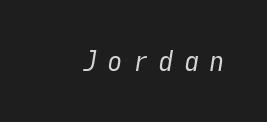
{"italic": "yes", "lean": "right", "slant_degrees": 9, "bold": "no", "weight": "regular", "width": "condensed", "stroke_contrast": "low", "x_height": "medium", "monospaced": "yes", "underline": "no", "letter_spacing": "wide", "letter_spacing_em": 0.41, "glyph_px": 28}
